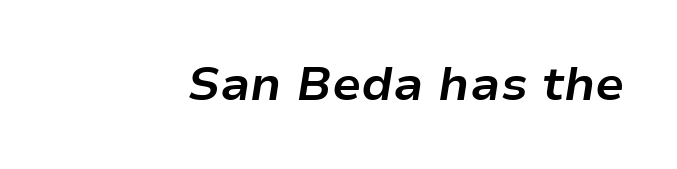
Q: Is the text bold? A: Yes.
Q: Is the text italic (slanted)? A: Yes, it leans right by about 9 degrees.
Q: Is the text underlined? A: No.
Q: Is the spacing between letters normal or unusually wide? A: Normal.
Q: Width (condensed, normal, or wide)? A: Normal.
Q: Stroke contrast? A: Low.
Q: x-height? A: Medium.
Q: Monospaced? A: No.
